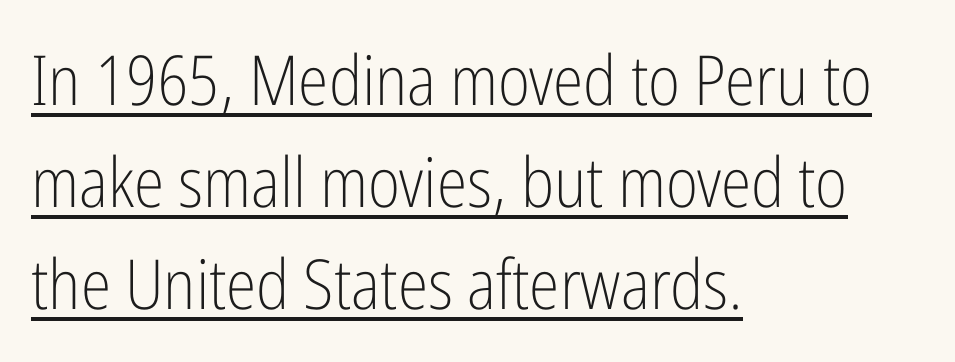
The line-height multiplier appears to be the usual default. A light-to-regular cut is what we see here. Typeset ragged right — the left edge is the straight one. Default kerning and tracking; the words read as compact shapes. Note the varied advance widths — an 'i' is clearly narrower than an 'm'. To sum up the face: it is a sans, with no serifs.
